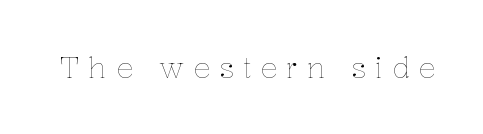
Glance below the letters and you will spot only blank space. A typesetter would call this proportional, since set widths differ per character. The face looks like a standard text weight, possibly lighter. This sample uses expanded letter spacing, leaving extra air between glyphs.
